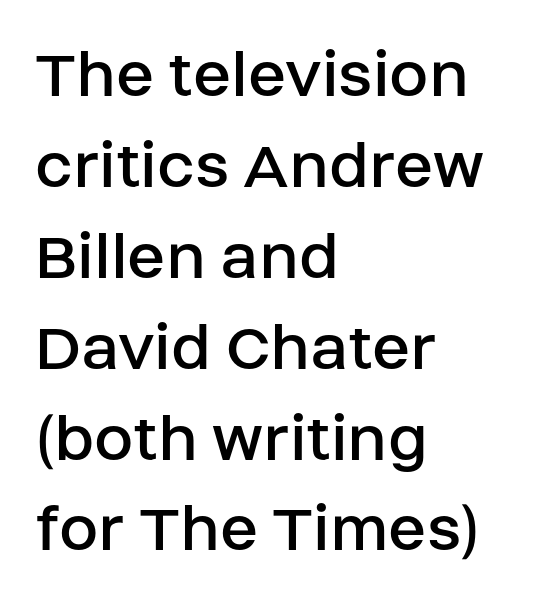
Check under the words: just untouched page. No chunkiness to these letters — they're not bold. Do the characters align in a grid? No, the font is proportional. Students, observe: this is what conventionally led text looks like. Is the letter spacing exaggerated? No — it looks like the ordinary default.
